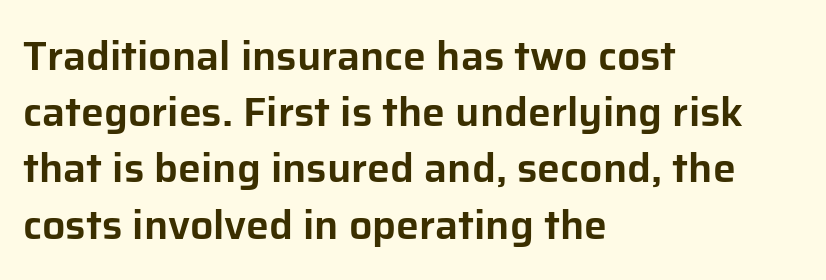
{"serif": "no", "italic": "no", "width": "normal", "stroke_contrast": "low", "x_height": "medium", "monospaced": "no", "underline": "no", "align": "left", "line_spacing": "normal", "line_spacing_ratio": 1.37, "letter_spacing": "normal", "letter_spacing_em": 0.0, "glyph_px": 41}
